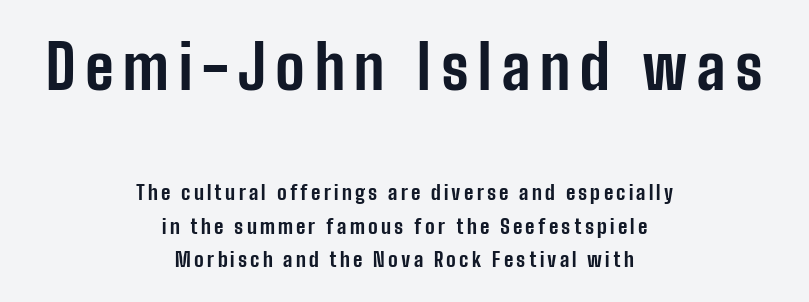
The image shows 61 px bold, condensed sans-serif type, upright; set centered, normal line spacing (1.68x), not underlined; the first (top) block is 3.05x larger; low stroke contrast and a medium x-height.
